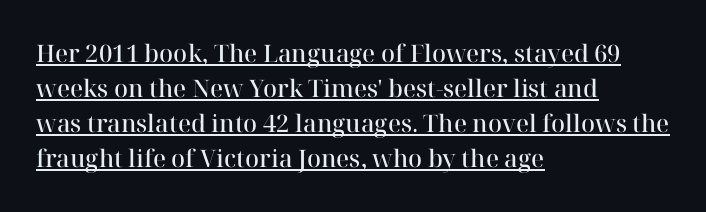
The image shows 24 px text type, upright; set left-aligned, normal line spacing (1.46x), normal letter spacing, underlined.
